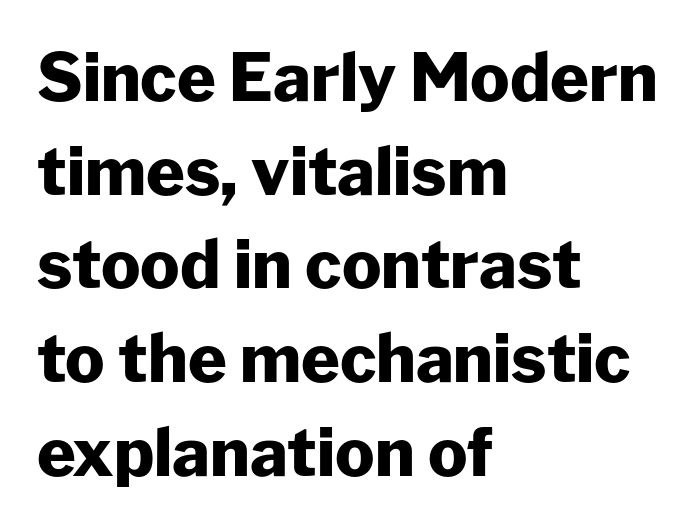
Q: Is the text bold? A: Yes.
Q: Is the text italic (slanted)? A: No, it is upright.
Q: Is the typeface a serif or a sans-serif typeface? A: Sans-serif.
Q: Is the text underlined? A: No.
Q: How is the paragraph aligned? A: Left-aligned.
Q: Is the spacing between letters normal or unusually wide? A: Normal.
Q: Is the spacing between lines tight, normal or loose? A: Normal.
Q: Width (condensed, normal, or wide)? A: Normal.
Q: Stroke contrast? A: Low.
Q: x-height? A: Medium.
Q: Monospaced? A: No.
